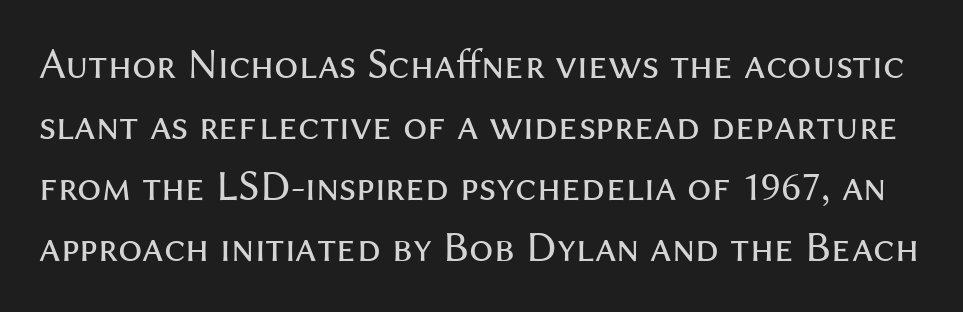
The letters stand straight up with perfectly vertical stems. Does the type have serifs? No, each stem ends abruptly. The letters sit at their default tracking, neither squeezed nor spread. Descenders are the only things crossing below the line. Varying glyph widths throughout — classic text-font behaviour.
